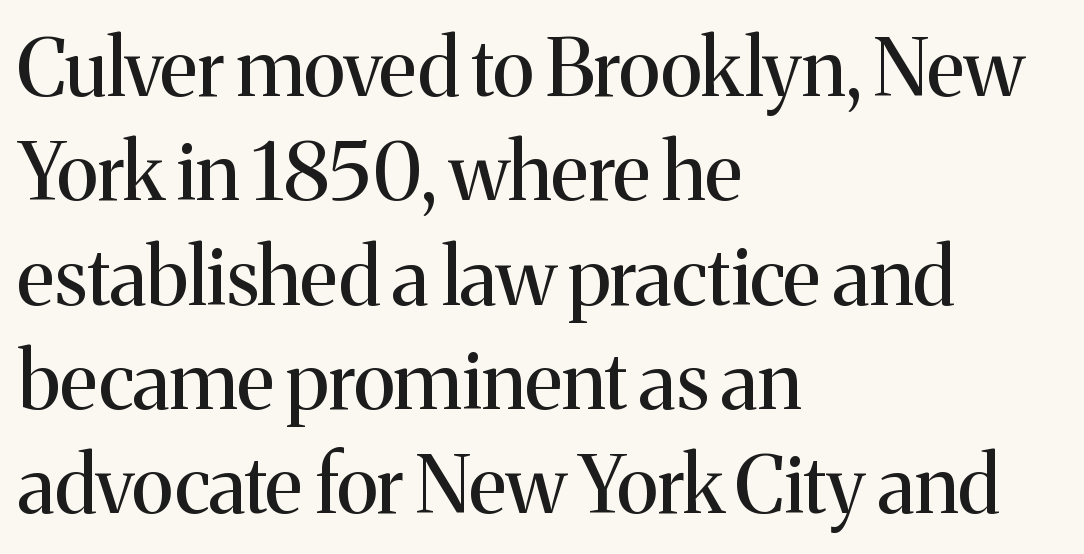
Q: Is the text bold? A: No.
Q: Is the text italic (slanted)? A: No, it is upright.
Q: Is the typeface a serif or a sans-serif typeface? A: Serif.
Q: Is the text underlined? A: No.
Q: How is the paragraph aligned? A: Left-aligned.
Q: Is the spacing between letters normal or unusually wide? A: Normal.
Q: Is the spacing between lines tight, normal or loose? A: Normal.
Q: Width (condensed, normal, or wide)? A: Normal.
Q: Stroke contrast? A: Medium.
Q: x-height? A: Medium.
Q: Monospaced? A: No.
